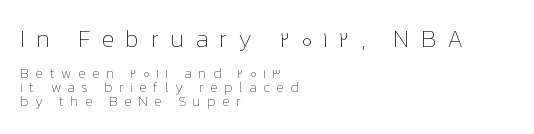
{"italic": "no", "bold": "no", "underline": "no", "align": "left", "line_spacing": "tight", "line_spacing_ratio": 0.97, "letter_spacing": "wide", "letter_spacing_em": 0.46, "larger_block": "first", "size_ratio": 1.71, "glyph_px": 24}
